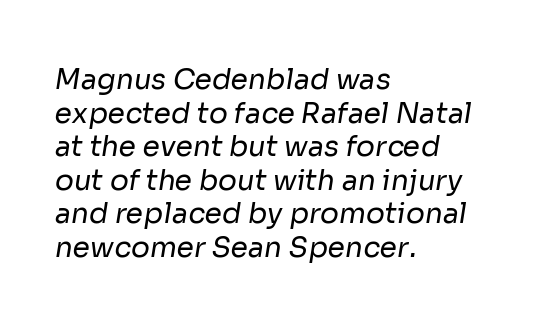
{"serif": "no", "bold": "no", "weight": "regular", "width": "normal", "stroke_contrast": "low", "x_height": "medium", "monospaced": "no", "underline": "no", "align": "left", "line_spacing_ratio": 1.2, "letter_spacing": "normal", "letter_spacing_em": 0.0, "glyph_px": 28}
